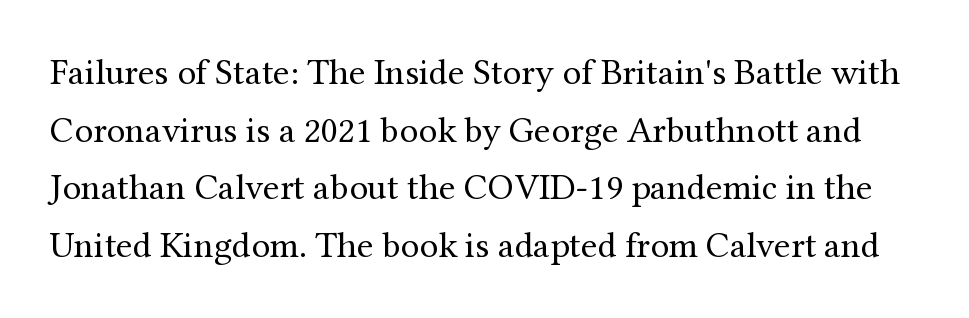
Note: serifs present on the glyphs. The weight would be labelled regular, book, light, or lighter still. Tracking value appears to be zero — textbook default spacing. No italicization has been applied; the sample stays upright. Character widths vary here, with narrow letters taking less room than wide ones. Descenders are the only things crossing below the line.
